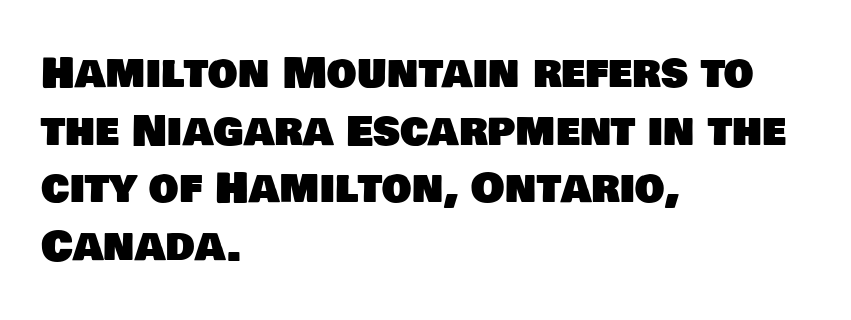
{"serif": "no", "width": "normal", "stroke_contrast": "low", "x_height": "large", "monospaced": "no", "underline": "no", "align": "left", "line_spacing": "normal", "line_spacing_ratio": 1.37, "letter_spacing": "normal", "letter_spacing_em": 0.0, "glyph_px": 42}
